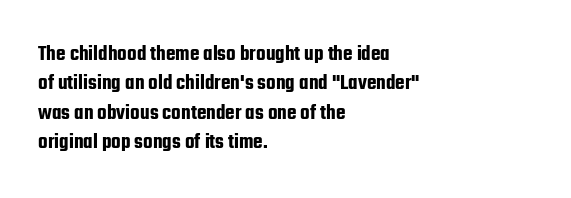
Reading down the block, your eye returns to a fixed left position each line. The type sits square on the baseline with zero lean. The space directly below the letters is spotless. Notice how descenders clear the ascenders below comfortably — that's standard leading. Each word holds together tightly as a unit, with standard inter-letter gaps.
